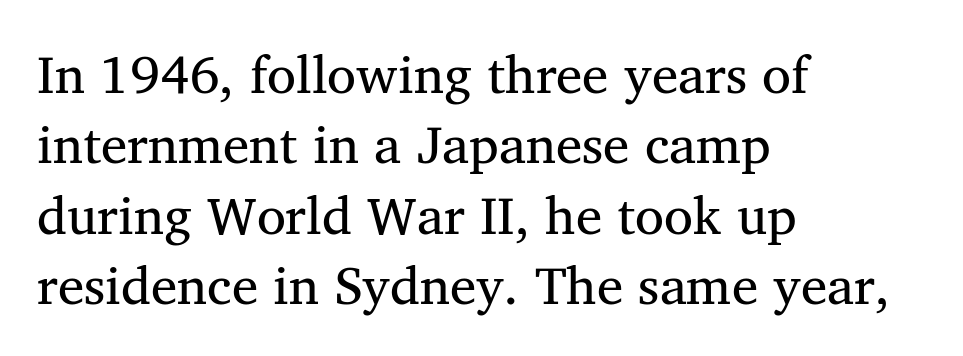
{"serif": "yes", "bold": "no", "weight": "regular", "width": "normal", "stroke_contrast": "medium", "x_height": "medium", "monospaced": "no", "underline": "no", "align": "left", "line_spacing": "normal", "line_spacing_ratio": 1.33, "letter_spacing": "normal", "letter_spacing_em": 0.0, "glyph_px": 53}
